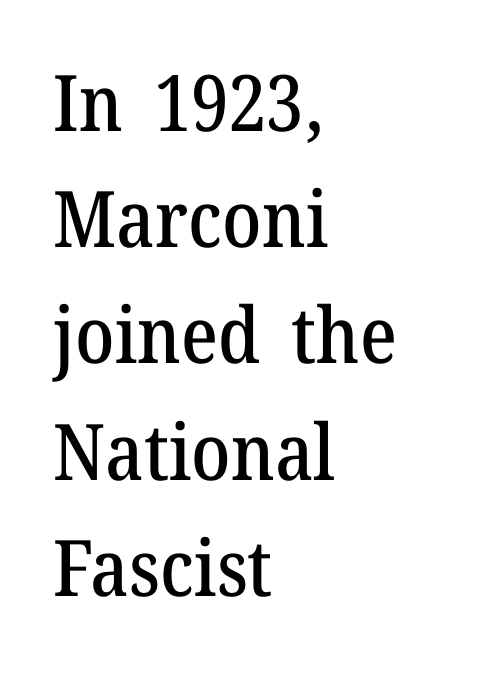
This sample has the flowing, uneven cadence of proportional lettering. Stroke terminals: seriffed. If you measured baseline to baseline, you'd find a middling distance. Upright lettering throughout.
